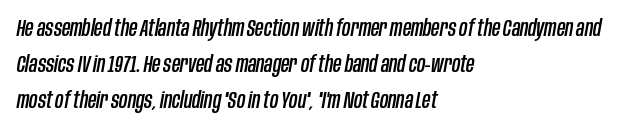
The image shows 23 px text type, italic (leaning right); set left-aligned, normal line spacing (1.57x), normal letter spacing, not underlined.
